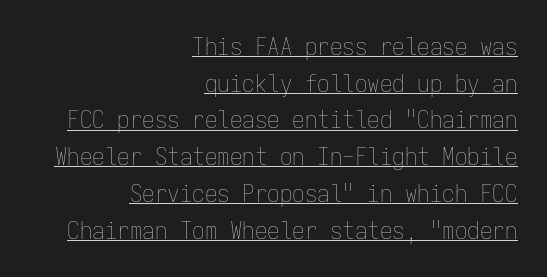
These lines stack with their right ends in a neat column. In terms of posture, this sample is upright. Underline: present. Vertical spacing — default.
